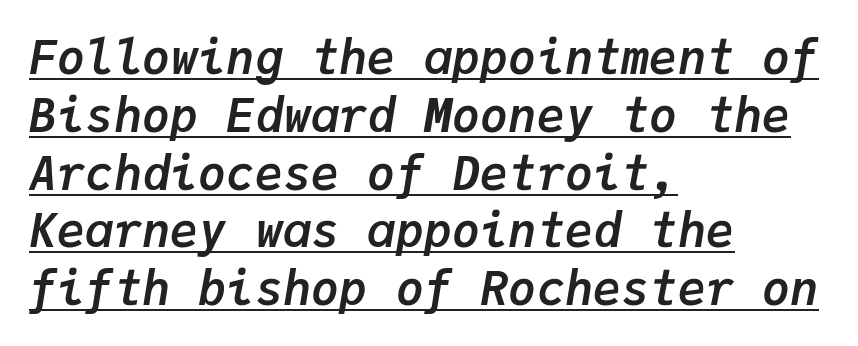
The tracking reads as untouched default to a designer's eye. Does the weight exceed regular? Yes, all the way to bold. Style check: oblique. The rendered words wear a rule along their underside. Spacing verdict: monospaced, one width for all characters. Reading down the block, your eye returns to a fixed left position each line.
